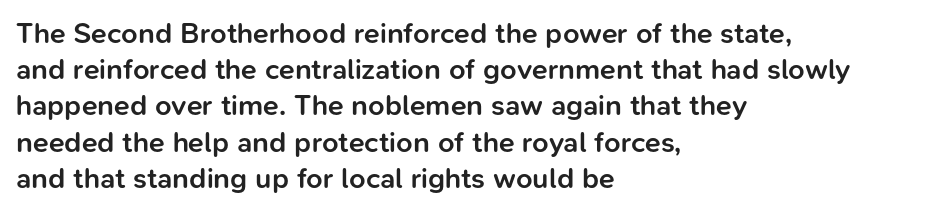
Q: Is the text bold? A: Semi-bold.
Q: Is the text italic (slanted)? A: No, it is upright.
Q: Is the typeface a serif or a sans-serif typeface? A: Sans-serif.
Q: Is the text underlined? A: No.
Q: How is the paragraph aligned? A: Left-aligned.
Q: Is the spacing between letters normal or unusually wide? A: Normal.
Q: Is the spacing between lines tight, normal or loose? A: Normal.
Q: Width (condensed, normal, or wide)? A: Normal.
Q: Stroke contrast? A: Low.
Q: x-height? A: Medium.
Q: Monospaced? A: No.
